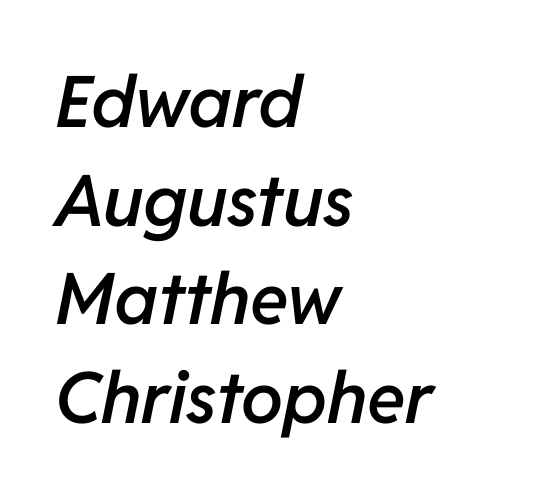
The image shows 71 px semibold type, italic (leaning right); set left-aligned, normal line spacing (1.39x), normal letter spacing, not underlined; low stroke contrast and a medium x-height.
